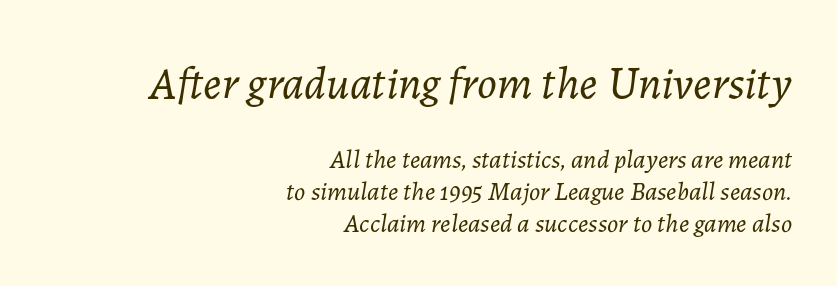
A bare baseline throughout the passage. Line ends are locked; line starts wander. The block sitting higher on the canvas is the one with enlarged characters. Tracking value appears to be zero — textbook default spacing. The typography opts for an oblique posture over an upright one.
